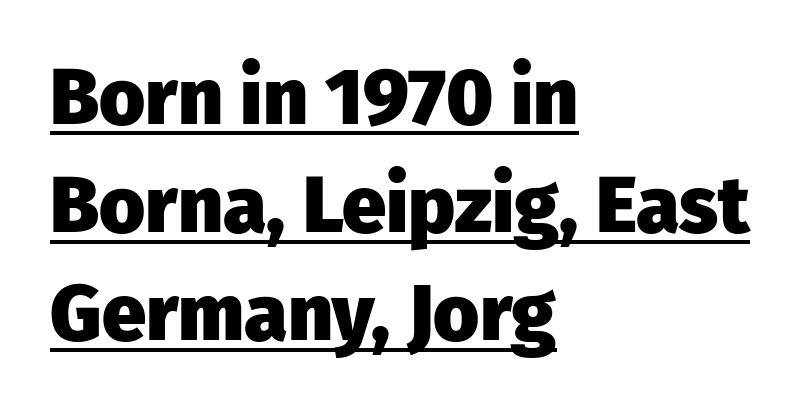
{"serif": "no", "italic": "no", "bold": "yes", "weight": "heavy", "width": "normal", "stroke_contrast": "low", "x_height": "medium", "monospaced": "no", "underline": "yes", "align": "left", "line_spacing": "normal", "line_spacing_ratio": 1.37, "letter_spacing": "normal", "letter_spacing_em": 0.0, "glyph_px": 79}
